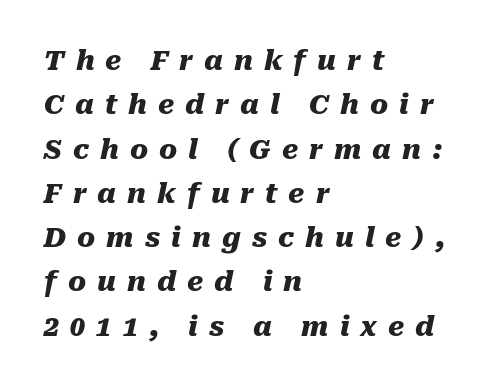
Q: Is the text bold? A: Yes.
Q: Is the text italic (slanted)? A: Yes, it leans right by about 10 degrees.
Q: Is the text underlined? A: No.
Q: How is the paragraph aligned? A: Left-aligned.
Q: Is the spacing between letters normal or unusually wide? A: Unusually wide.
Q: Is the spacing between lines tight, normal or loose? A: Normal.
